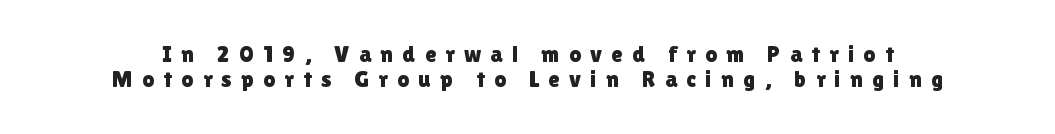
{"italic": "no", "underline": "no", "line_spacing": "tight", "line_spacing_ratio": 1.1, "letter_spacing": "wide", "letter_spacing_em": 0.41, "glyph_px": 23}
